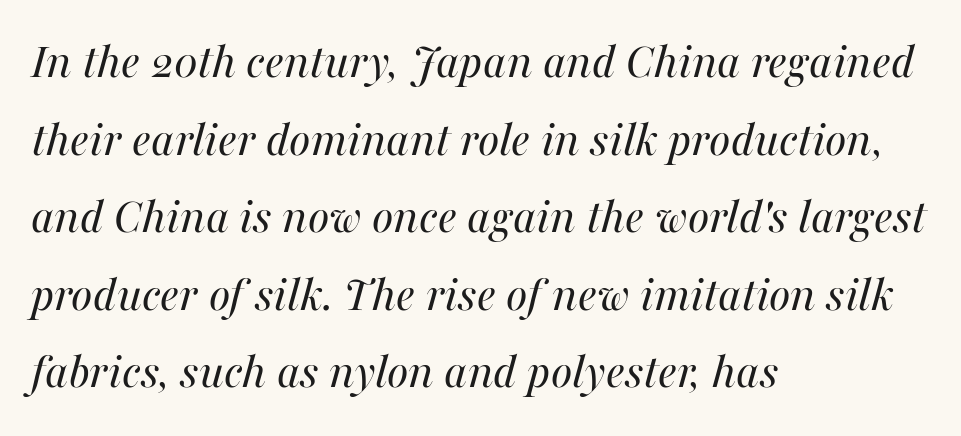
The image shows 51 px regular-weight type, italic (leaning right); set left-aligned, normal line spacing (1.52x), normal letter spacing, not underlined; medium stroke contrast and a medium x-height.
